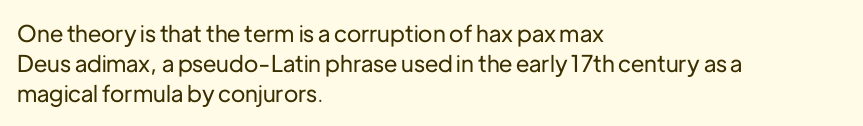
The ragged edge is on the right, which tells us the setting is flush left. What's the leading like? Ordinary, nothing unusual. Posture: straight, roman, zero tilt. The face used here is rendered with its standard letterfit. Letters rest on an invisible, unmarked baseline.
